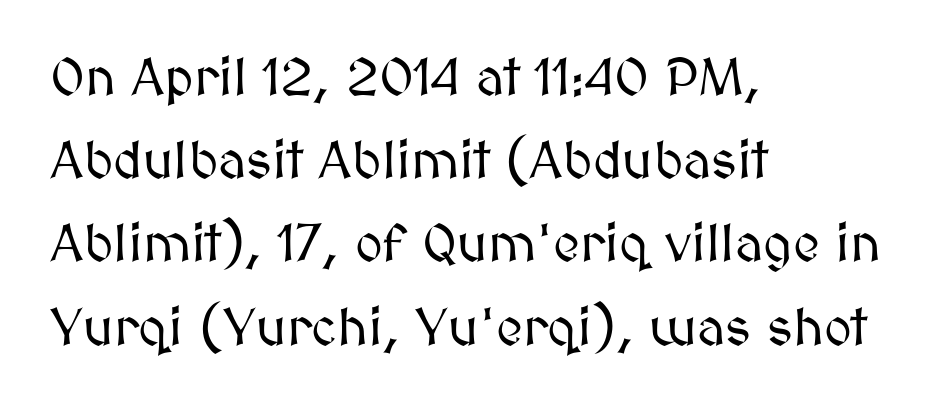
Every stem runs plumb, perpendicular to the baseline. Anything drawn beneath the words? Only blank space. A normal amount of white space separates one row of letters from the next. One-word summary of the alignment: left. The rendering uses natural spacing where letterforms have individual widths. Glyph-to-glyph distance matches everyday printed text.
